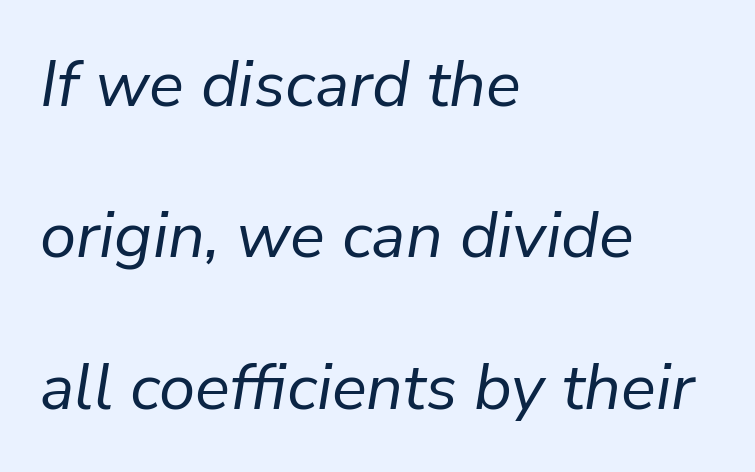
The image shows 65 px regular-weight type, italic (leaning right); set left-aligned, loose line spacing (2.33x), normal letter spacing, not underlined; low stroke contrast and a medium x-height.
